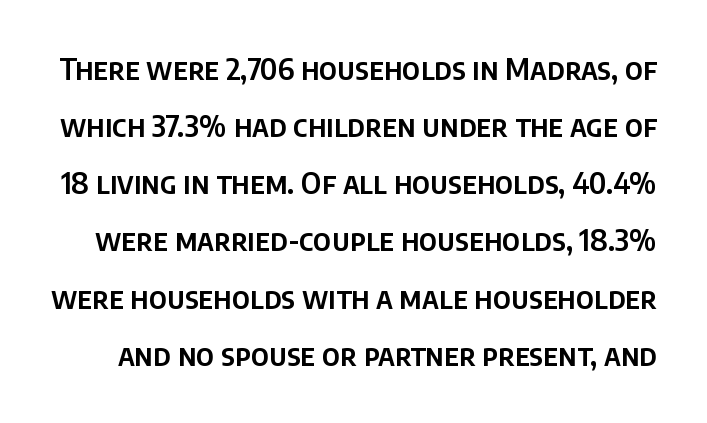
The space between consecutive lines is lavish. The space beneath each line is pristine and unruled. Examine the stroke ends and you'll find no serifs. Look at the tracking — it's just the regular setting, nothing added.
